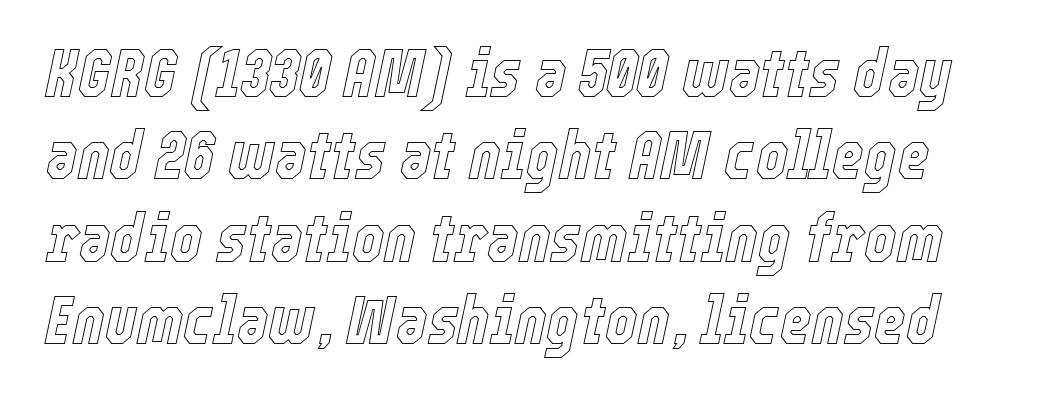
The letters advance in unequal steps, a hallmark of proportional type. Does extra space separate the letters? No, they use regular spacing. The glyphs look as if they've been sheared to an angle. Just letters on the line, the space beneath them empty.
